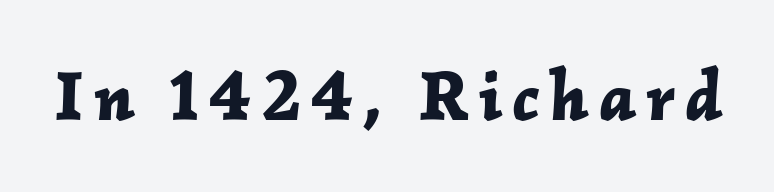
The image shows 71 px bold type, italic (leaning right); set not underlined; low stroke contrast and a medium x-height.
